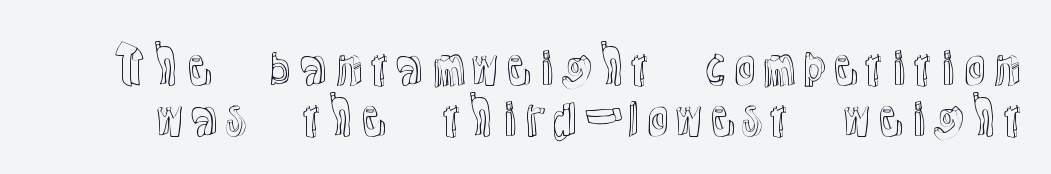
Q: Is the text italic (slanted)? A: No, it is upright.
Q: Is the text underlined? A: No.
Q: Is the spacing between letters normal or unusually wide? A: Normal.
Q: Is the spacing between lines tight, normal or loose? A: Tight.
Q: Width (condensed, normal, or wide)? A: Normal.
Q: x-height? A: Medium.
Q: Monospaced? A: No.
